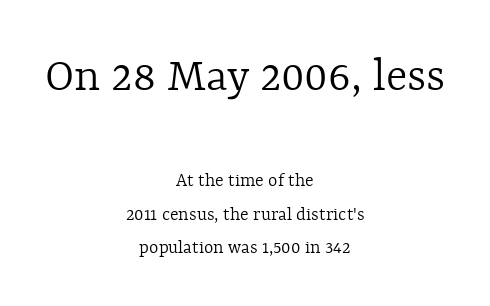
Size hierarchy here favors the leading block over the trailing one. In terms of letterspacing, this is plain default setting. Just letters on the line, the space beneath them empty. In terms of posture, this sample is upright.
